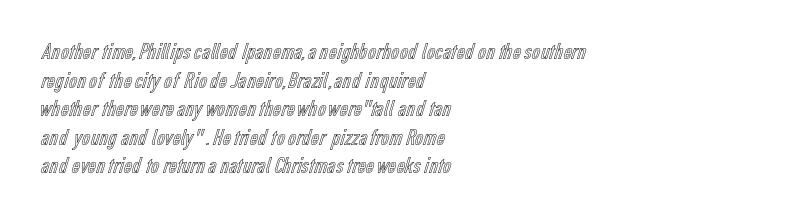
The image shows 23 px text type; set left-aligned, line spacing 1.24x, normal letter spacing, not underlined.
